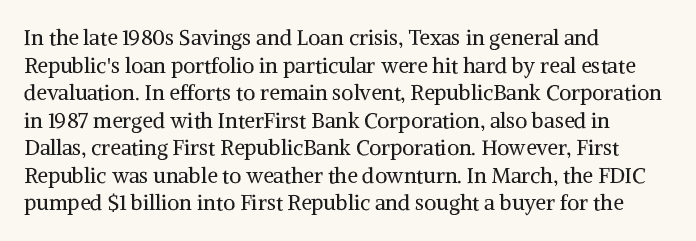
Q: Is the text bold? A: No.
Q: Is the text italic (slanted)? A: No, it is upright.
Q: Is the text underlined? A: No.
Q: How is the paragraph aligned? A: Left-aligned.
Q: Is the spacing between letters normal or unusually wide? A: Normal.
Q: Is the spacing between lines tight, normal or loose? A: Normal.
